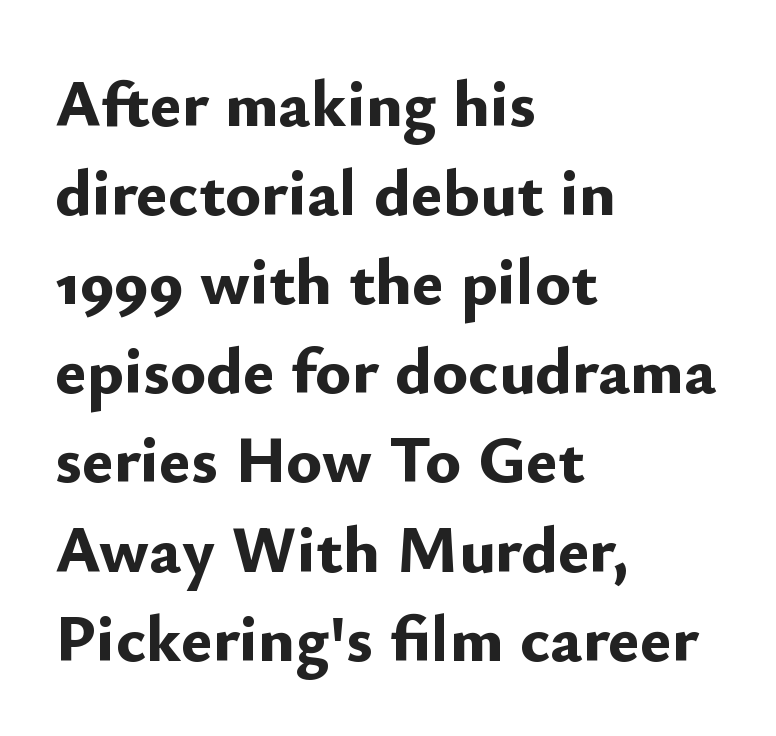
Italic: no, the glyphs are upright roman. Line starts are locked; line ends wander. What's the leading like? Ordinary, nothing unusual. Here the glyphs are tracked normally, forming tight word shapes. A dark, heavy texture on the line: the type is bold.
